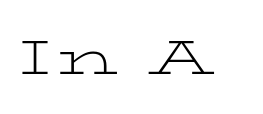
The image shows 48 px light, wide serif type, upright; set not underlined; low stroke contrast and a medium x-height.
